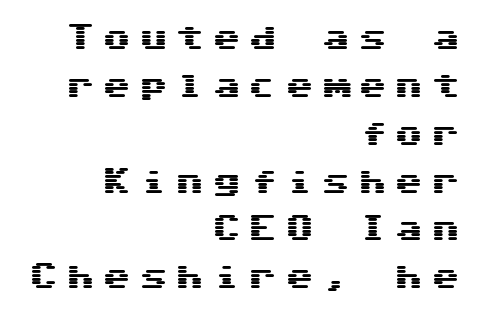
The image shows 29 px wide sans-serif type, upright, monospaced; set right-aligned, normal line spacing (1.65x), unusually wide letter spacing (+0.26 em), not underlined; medium stroke contrast and a medium x-height.
